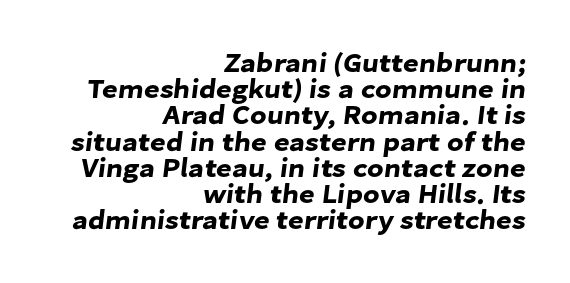
The image shows 27 px text type; set right-aligned, tight line spacing (0.97x), normal letter spacing, not underlined.
